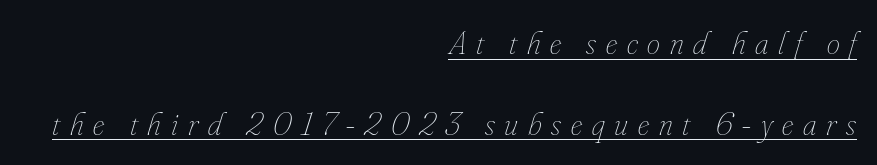
The image shows 33 px thin, condensed type, italic (leaning right); set right-aligned, loose line spacing (2.45x), unusually wide letter spacing (+0.3 em), underlined; low stroke contrast and a small x-height.
